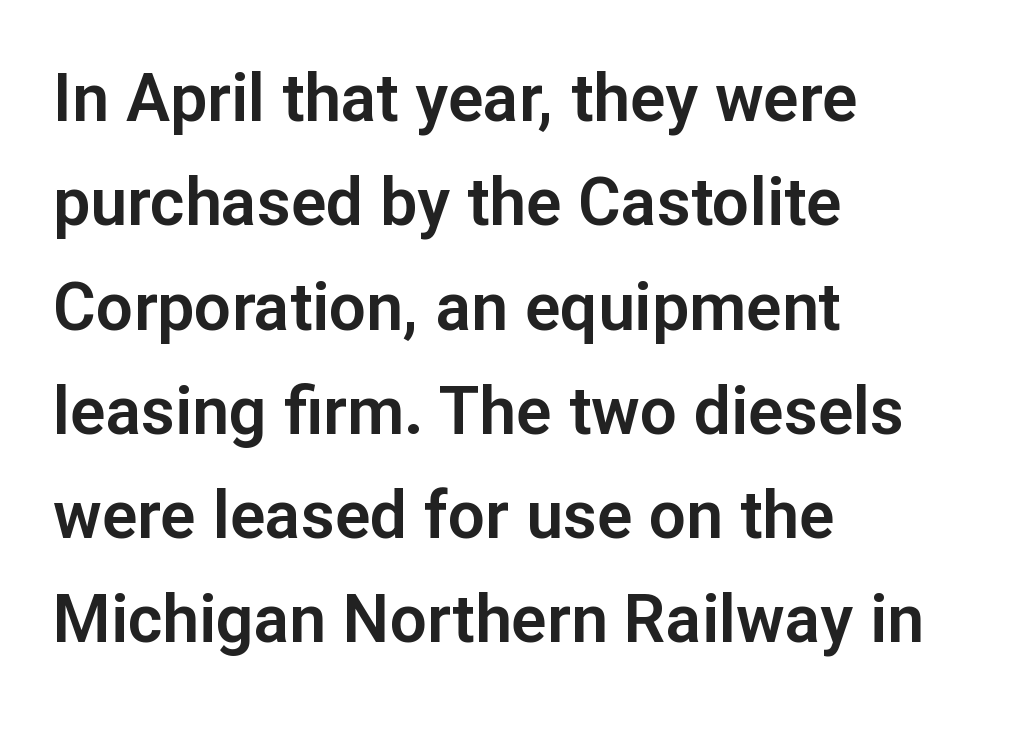
{"serif": "no", "italic": "no", "width": "normal", "stroke_contrast": "low", "x_height": "medium", "monospaced": "no", "underline": "no", "align": "left", "line_spacing": "normal", "line_spacing_ratio": 1.58, "letter_spacing": "normal", "letter_spacing_em": 0.0, "glyph_px": 66}
